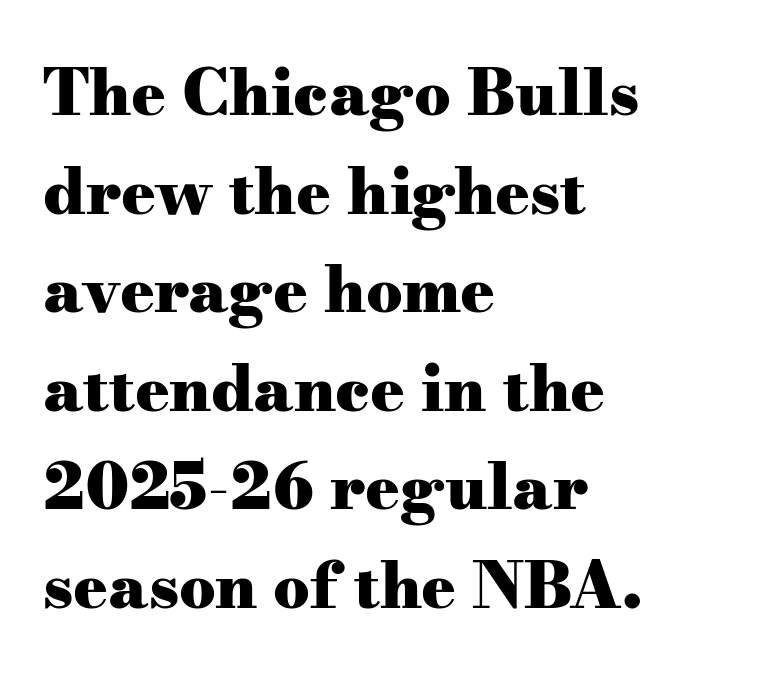
The image shows 64 px heavy, wide serif type, upright; set left-aligned, normal line spacing (1.54x), normal letter spacing, not underlined; medium stroke contrast and a small x-height.
